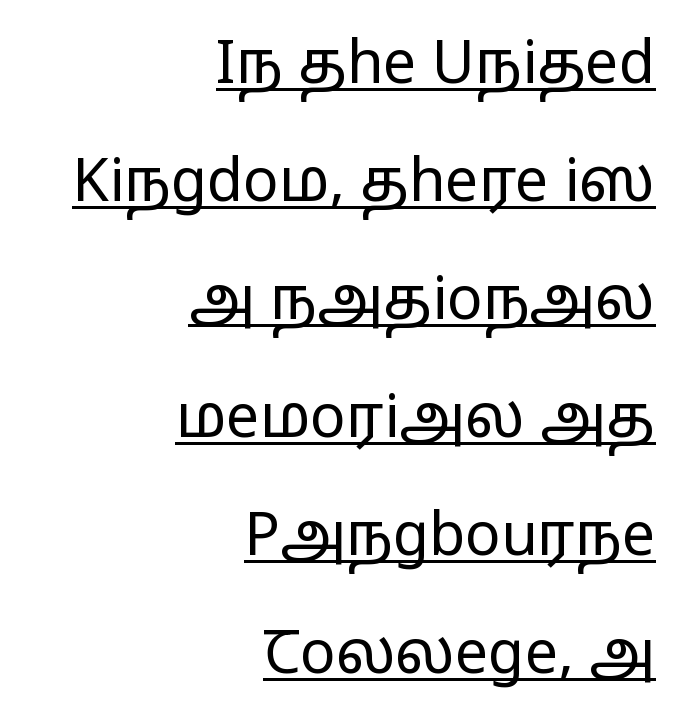
Q: Is the text bold? A: No.
Q: Is the text italic (slanted)? A: No, it is upright.
Q: Is the typeface a serif or a sans-serif typeface? A: Sans-serif.
Q: Is the text underlined? A: Yes.
Q: How is the paragraph aligned? A: Right-aligned.
Q: Is the spacing between letters normal or unusually wide? A: Normal.
Q: Is the spacing between lines tight, normal or loose? A: Loose.
Q: Width (condensed, normal, or wide)? A: Wide.
Q: Stroke contrast? A: Low.
Q: x-height? A: Medium.
Q: Monospaced? A: No.
